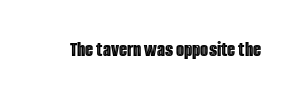
{"italic": "no", "underline": "no", "letter_spacing": "normal", "letter_spacing_em": 0.0, "glyph_px": 21}
